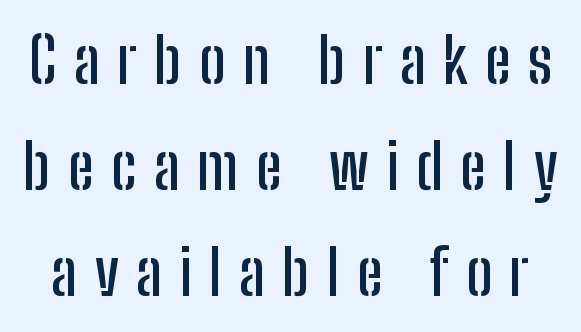
Unmarked baselines from the first word to the last. The letters are spread apart with noticeably loose tracking. The rendering uses a moderate line-height, typical for paragraphs. Regarding serifs, this sample does without them. Style check: upright. Proportional: the letters do not fall into vertical columns.
